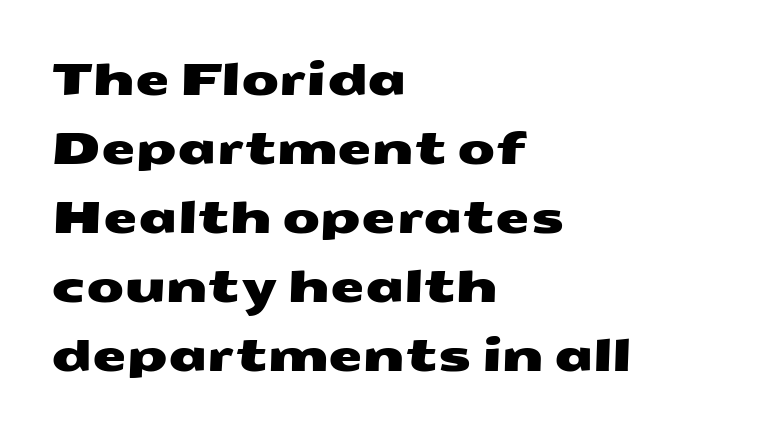
Q: Is the typeface a serif or a sans-serif typeface? A: Sans-serif.
Q: Is the text underlined? A: No.
Q: How is the paragraph aligned? A: Left-aligned.
Q: Is the spacing between letters normal or unusually wide? A: Normal.
Q: Is the spacing between lines tight, normal or loose? A: Normal.
Q: Width (condensed, normal, or wide)? A: Wide.
Q: Stroke contrast? A: Medium.
Q: x-height? A: Medium.
Q: Monospaced? A: No.
